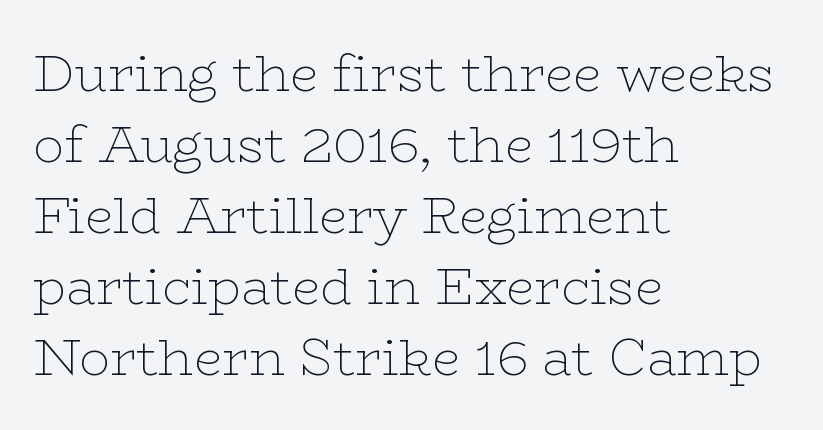
Q: Is the text bold? A: No.
Q: Is the text italic (slanted)? A: No, it is upright.
Q: Is the typeface a serif or a sans-serif typeface? A: Serif.
Q: Is the text underlined? A: No.
Q: How is the paragraph aligned? A: Left-aligned.
Q: Is the spacing between letters normal or unusually wide? A: Normal.
Q: Is the spacing between lines tight, normal or loose? A: Normal.
Q: Width (condensed, normal, or wide)? A: Wide.
Q: Stroke contrast? A: Low.
Q: x-height? A: Medium.
Q: Monospaced? A: No.
